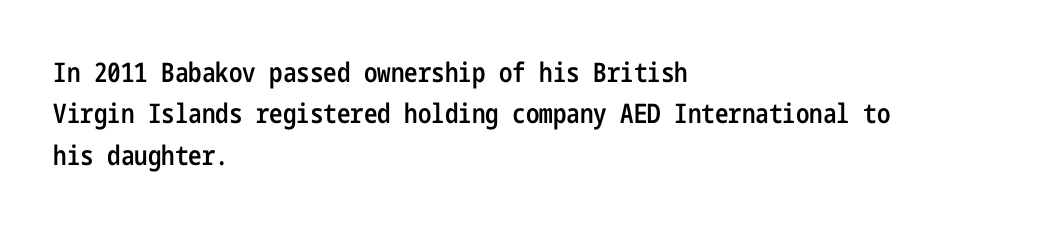
{"italic": "no", "bold": "semi", "underline": "no", "align": "left", "line_spacing": "normal", "line_spacing_ratio": 1.53, "letter_spacing": "normal", "letter_spacing_em": 0.0, "glyph_px": 27}
